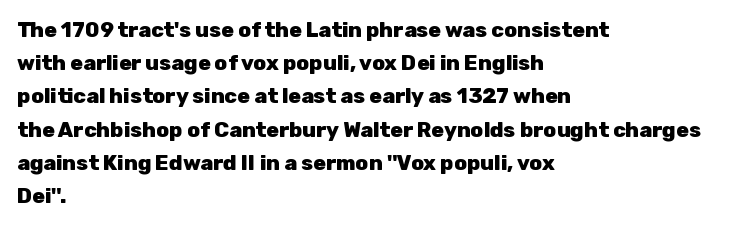
The image shows 21 px bold type, upright; set left-aligned, normal line spacing (1.58x), normal letter spacing, not underlined.
